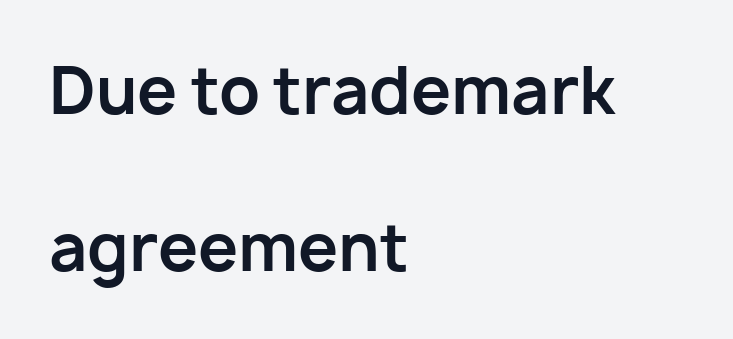
Q: Is the text bold? A: Yes.
Q: Is the text italic (slanted)? A: No, it is upright.
Q: Is the typeface a serif or a sans-serif typeface? A: Sans-serif.
Q: Is the text underlined? A: No.
Q: How is the paragraph aligned? A: Left-aligned.
Q: Is the spacing between letters normal or unusually wide? A: Normal.
Q: Is the spacing between lines tight, normal or loose? A: Loose.
Q: Width (condensed, normal, or wide)? A: Normal.
Q: Stroke contrast? A: Low.
Q: x-height? A: Medium.
Q: Monospaced? A: No.
